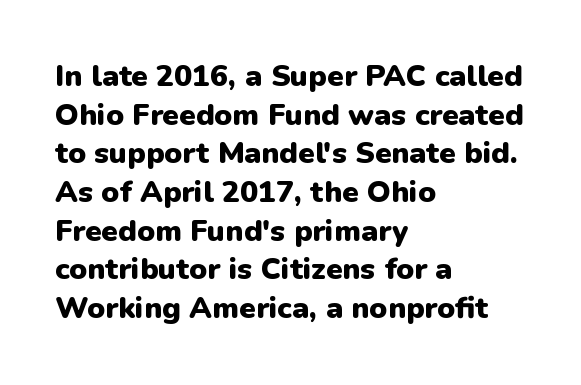
The image shows 30 px heavy sans-serif type, upright; set left-aligned, normal line spacing (1.29x), normal letter spacing, not underlined; low stroke contrast and a medium x-height.
